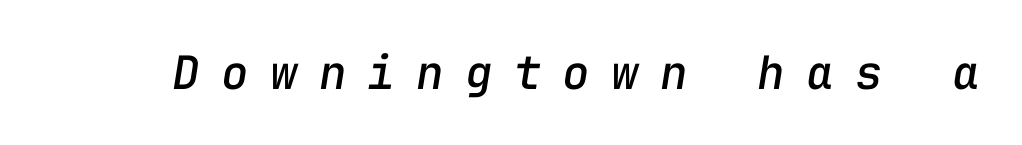
Compared with ordinary roman type, these characters are visibly tilted. The words here are not underlined. Does extra space separate the letters? Yes, quite a lot of it. Do the characters align in a grid? Yes, the font is monospaced.
